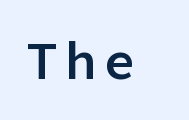
Q: Is the text bold? A: Semi-bold.
Q: Is the text italic (slanted)? A: No, it is upright.
Q: Is the typeface a serif or a sans-serif typeface? A: Sans-serif.
Q: Is the text underlined? A: No.
Q: Width (condensed, normal, or wide)? A: Normal.
Q: Stroke contrast? A: Low.
Q: x-height? A: Medium.
Q: Monospaced? A: Yes.
